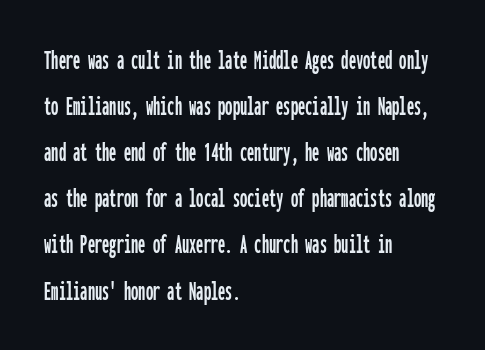
This sample keeps an unexceptional amount of space between lines. Leftover space on each line is placed entirely after the last word. In terms of letterform style, serifs are entirely absent. Designer's note — italics off, roman on.
